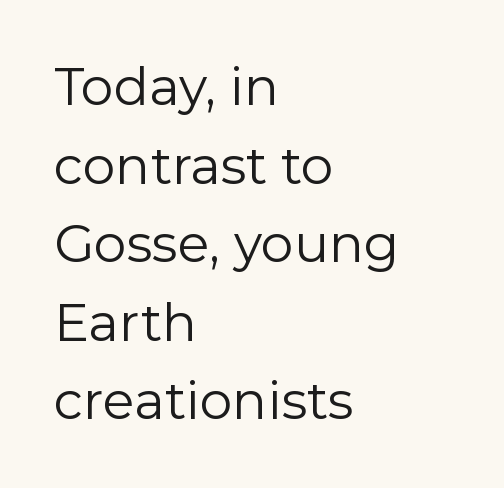
Weight: not bold — regular or lighter. Grotesque or geometric, the face here clearly has no serifs. Honestly, there is no underline to notice here at all. Leading matches the norm, producing a regular column. Style check: upright.
